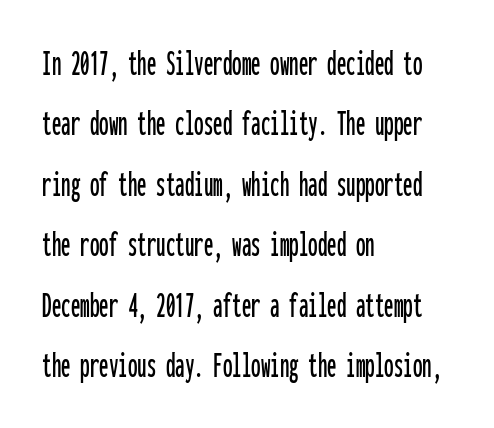
Q: Is the text italic (slanted)? A: No, it is upright.
Q: Is the typeface a serif or a sans-serif typeface? A: Sans-serif.
Q: Is the text underlined? A: No.
Q: How is the paragraph aligned? A: Left-aligned.
Q: Is the spacing between letters normal or unusually wide? A: Normal.
Q: Is the spacing between lines tight, normal or loose? A: Normal.
Q: Width (condensed, normal, or wide)? A: Condensed.
Q: Stroke contrast? A: Low.
Q: x-height? A: Medium.
Q: Monospaced? A: Yes.
